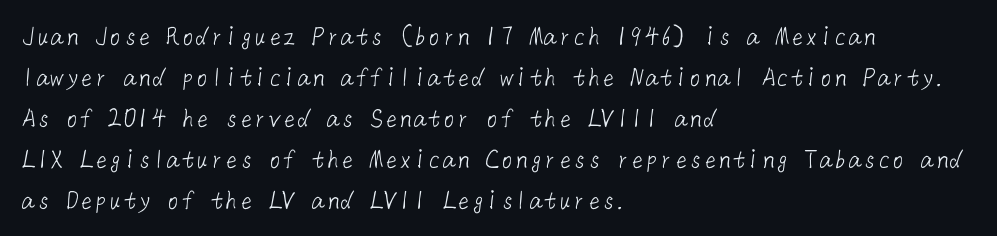
Q: Is the text bold? A: No.
Q: Is the typeface a serif or a sans-serif typeface? A: Sans-serif.
Q: Is the text underlined? A: No.
Q: How is the paragraph aligned? A: Left-aligned.
Q: Is the spacing between letters normal or unusually wide? A: Normal.
Q: Is the spacing between lines tight, normal or loose? A: Normal.
Q: Width (condensed, normal, or wide)? A: Normal.
Q: Stroke contrast? A: Low.
Q: x-height? A: Medium.
